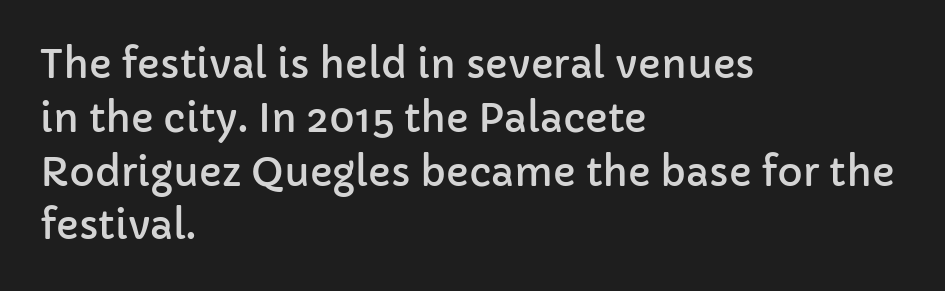
The image shows 39 px sans-serif type, upright; set left-aligned, normal line spacing (1.38x), normal letter spacing, not underlined; low stroke contrast and a medium x-height.
